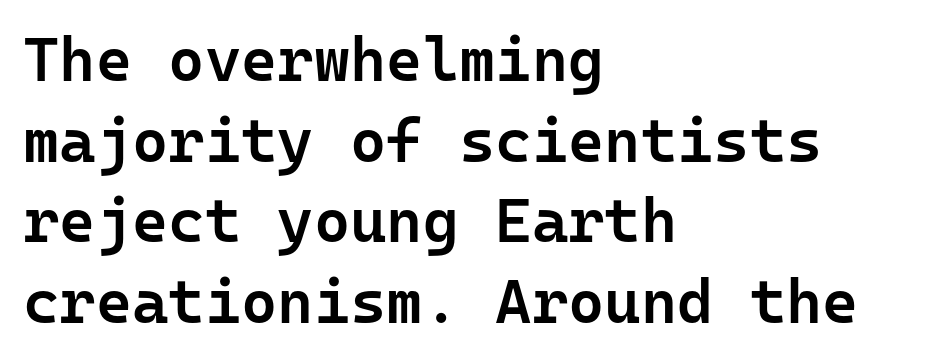
If you drew a line through each stem, it would be perfectly vertical. This sample keeps an unexceptional amount of space between lines. Font category for this specimen: sans-serif. A typesetter would call this zero additional tracking. Descender tails drop into unmarked territory. Each letter, wide or thin by design, is forced into the same width here.
